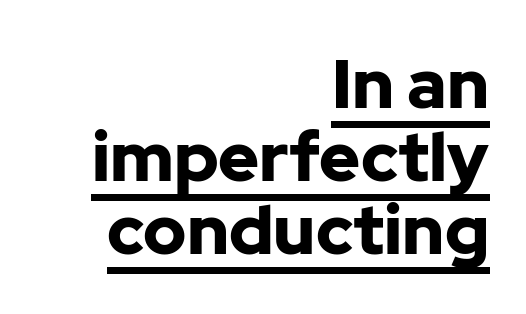
The image shows 69 px bold sans-serif type, upright; set right-aligned, tight line spacing (1.06x), normal letter spacing, underlined; low stroke contrast and a medium x-height.
